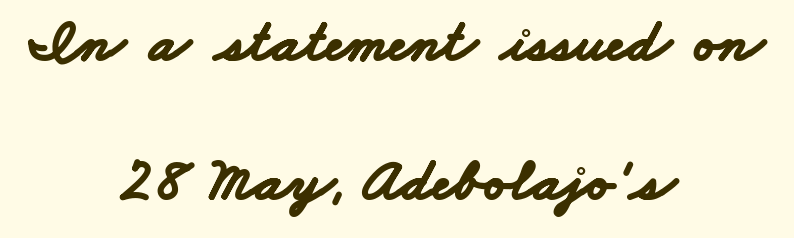
This sample is center-justified, so both line endings float freely. The font family rendered here belongs to the sans-serif group. Loosely led — the rows are spread out. Heavy, bold letterforms. The type is set solid horizontally, with unmodified tracking.
